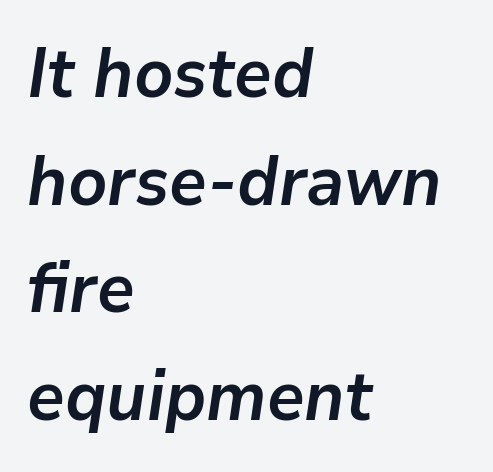
Style check: oblique. Students, observe: this is what conventionally led text looks like. The rag falls on the right side of this text block. Pretty heavy lettering here — definitely bold.
